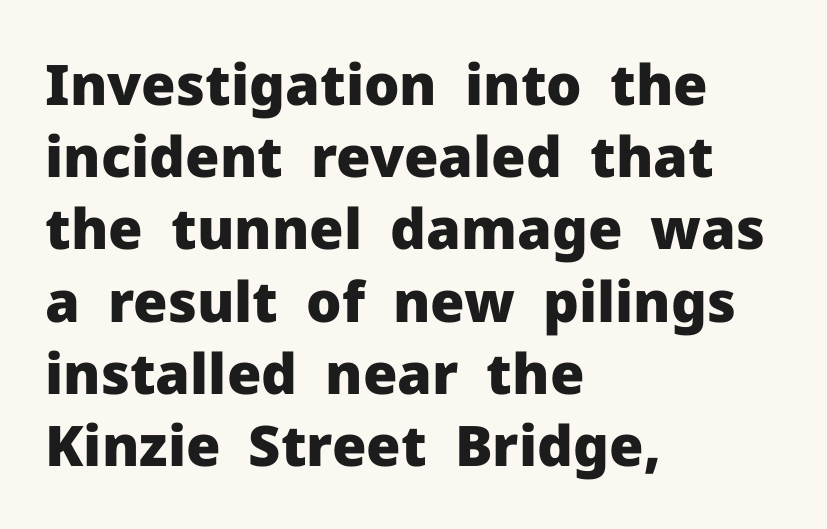
The image shows 56 px heavy sans-serif type, upright; set left-aligned, normal line spacing (1.29x), normal letter spacing, not underlined; low stroke contrast and a medium x-height.
